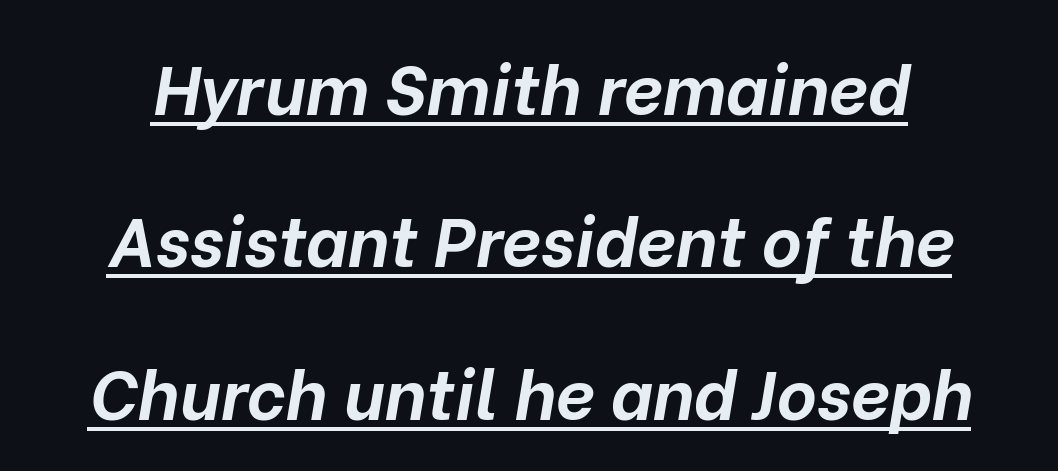
Q: Is the text bold? A: Yes.
Q: Is the text italic (slanted)? A: Yes, it leans right by about 10 degrees.
Q: Is the text underlined? A: Yes.
Q: Is the spacing between letters normal or unusually wide? A: Normal.
Q: Is the spacing between lines tight, normal or loose? A: Loose.
Q: Width (condensed, normal, or wide)? A: Normal.
Q: Stroke contrast? A: Low.
Q: x-height? A: Medium.
Q: Monospaced? A: No.
